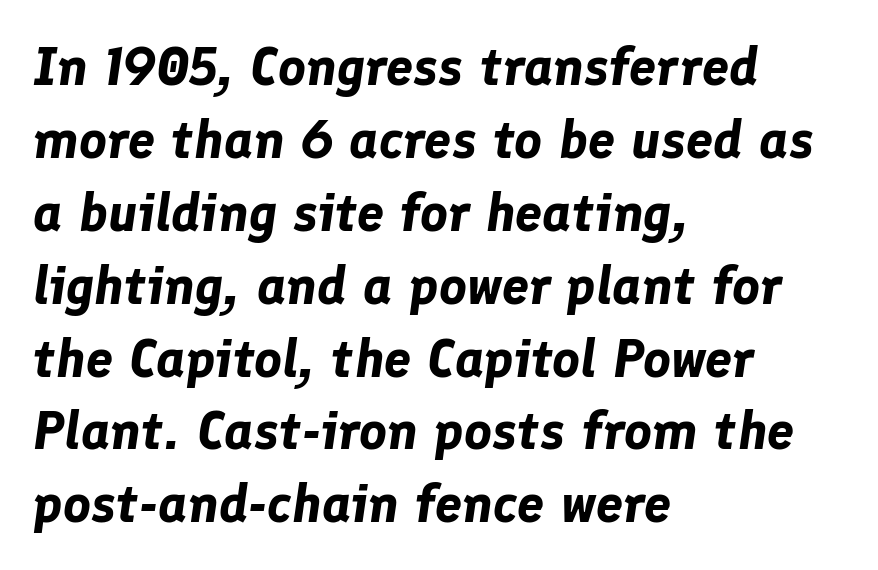
Which margin do the lines hug? The left one — the right edge is uneven. Chunky letters — that's bold for sure. This sample has the flowing, uneven cadence of proportional lettering. Regular leading. Words appear dense and cohesive because spacing is normal.
